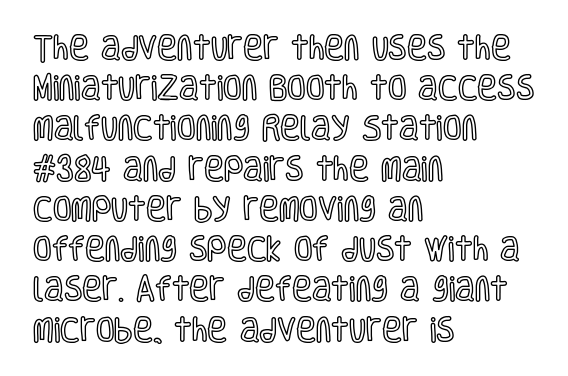
The image shows 27 px text type, upright; set left-aligned, normal line spacing (1.49x), normal letter spacing, not underlined.
